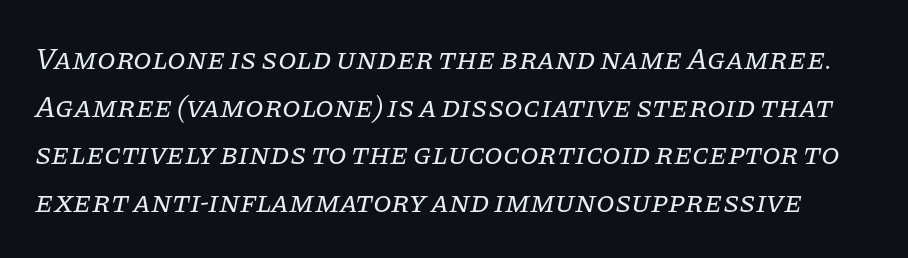
The image shows 30 px regular-weight serif type, italic (leaning right); set normal line spacing (1.59x), normal letter spacing, not underlined; low stroke contrast and a large x-height.
